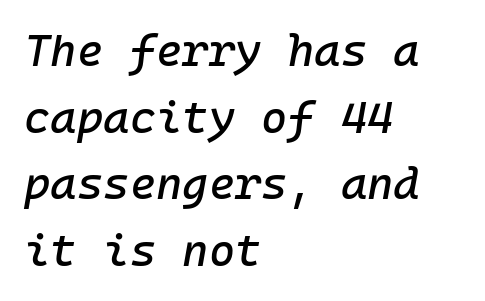
{"italic": "yes", "lean": "right", "slant_degrees": 10, "width": "normal", "stroke_contrast": "low", "x_height": "medium", "underline": "no", "align": "left", "line_spacing": "normal", "line_spacing_ratio": 1.48, "letter_spacing": "normal", "letter_spacing_em": 0.0, "glyph_px": 45}
